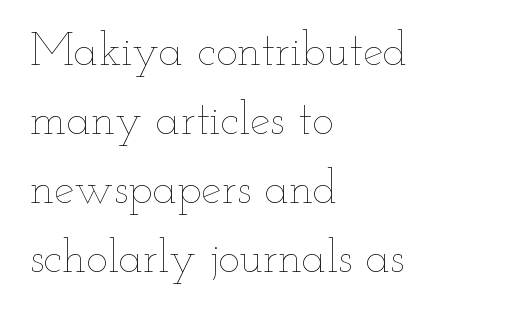
Q: Is the text bold? A: No.
Q: Is the text italic (slanted)? A: No, it is upright.
Q: Is the text underlined? A: No.
Q: How is the paragraph aligned? A: Left-aligned.
Q: Is the spacing between letters normal or unusually wide? A: Normal.
Q: Is the spacing between lines tight, normal or loose? A: Normal.
Q: Width (condensed, normal, or wide)? A: Wide.
Q: Stroke contrast? A: Low.
Q: x-height? A: Small.
Q: Monospaced? A: No.
